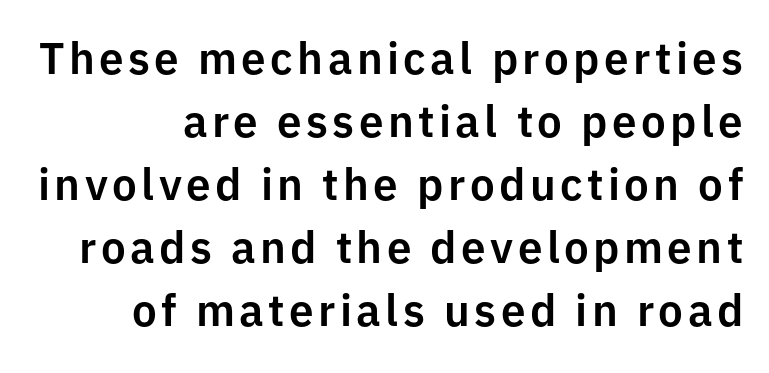
Vertical spacing — default. This is sans-serif lettering, the kind often seen on screens and signage. The type sits square on the baseline with zero lean. The strip under each line holds only bare page. Looks like regular typesetting: each glyph gets only the width it needs.
